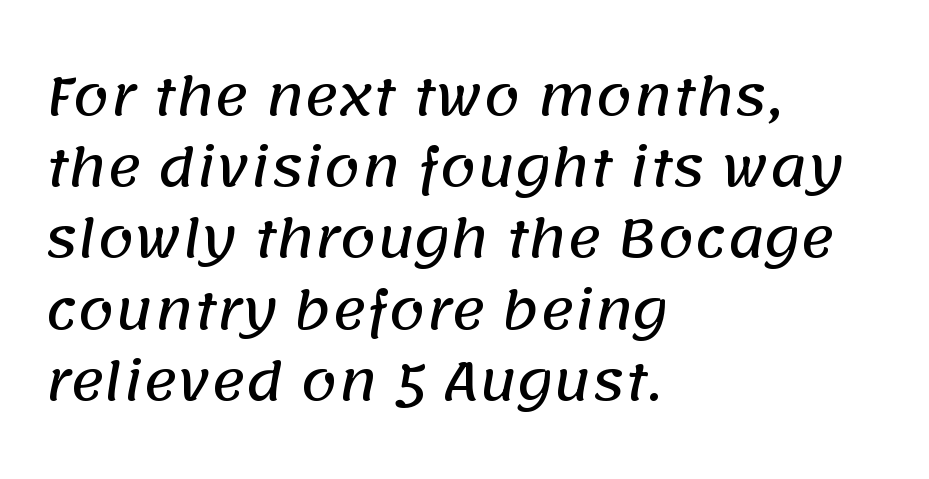
The image shows 52 px sans-serif type; set left-aligned, normal line spacing (1.37x), normal letter spacing, not underlined; low stroke contrast and a large x-height.
